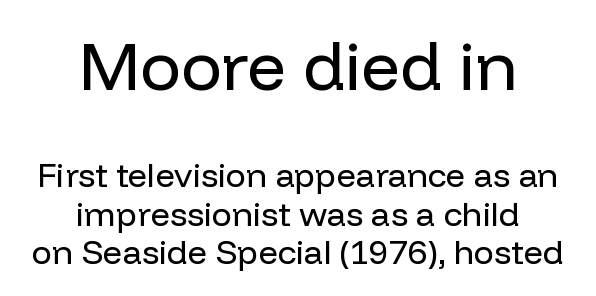
Q: Is the text bold? A: No.
Q: Is the text italic (slanted)? A: No, it is upright.
Q: Is the typeface a serif or a sans-serif typeface? A: Sans-serif.
Q: Is the text underlined? A: No.
Q: How is the paragraph aligned? A: Centered.
Q: Is the spacing between letters normal or unusually wide? A: Normal.
Q: Is the spacing between lines tight, normal or loose? A: Tight.
Q: Which block of text is set in a larger size, the first (top) or the second (bottom)? A: The first (top) one.
Q: Width (condensed, normal, or wide)? A: Normal.
Q: Stroke contrast? A: Low.
Q: x-height? A: Medium.
Q: Monospaced? A: No.
